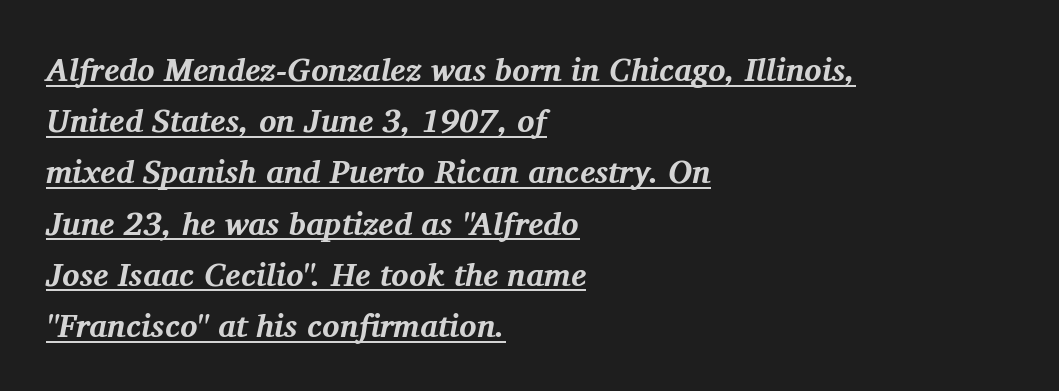
The image shows 32 px bold serif type, italic (leaning right); set left-aligned, normal line spacing (1.6x), normal letter spacing, underlined; medium stroke contrast and a medium x-height.
